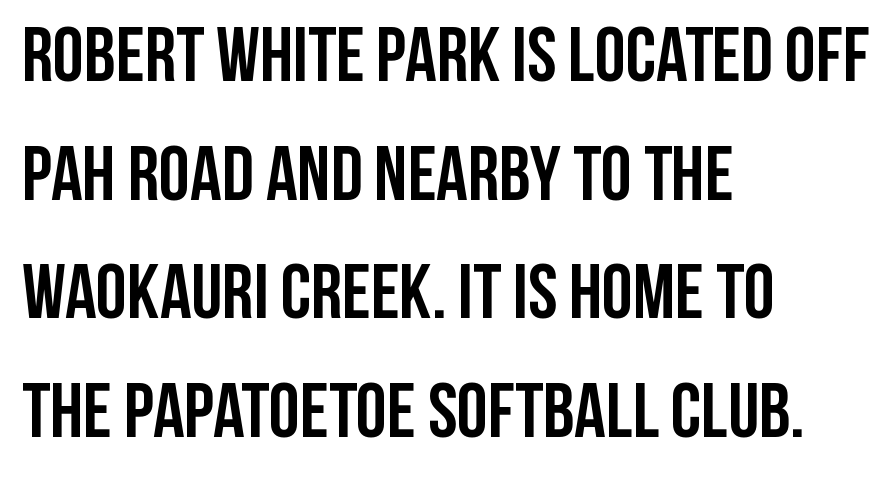
The image shows 78 px semibold, condensed sans-serif type, upright; set left-aligned, normal line spacing (1.52x), normal letter spacing, not underlined; low stroke contrast and a large x-height.
